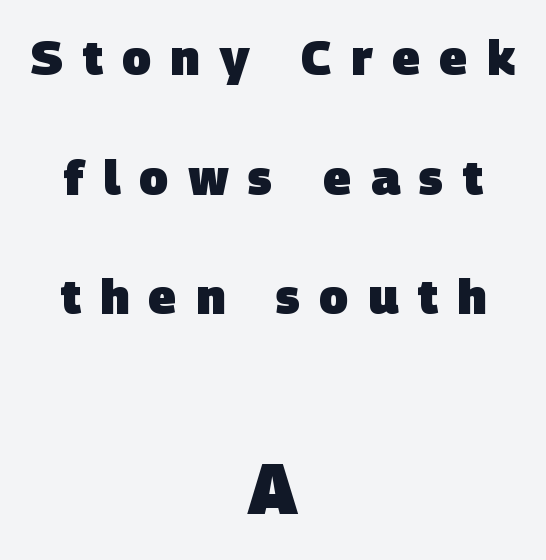
Q: Is the text bold? A: Yes.
Q: Is the typeface a serif or a sans-serif typeface? A: Sans-serif.
Q: Is the text underlined? A: No.
Q: How is the paragraph aligned? A: Centered.
Q: Is the spacing between letters normal or unusually wide? A: Unusually wide.
Q: Is the spacing between lines tight, normal or loose? A: Loose.
Q: Which block of text is set in a larger size, the first (top) or the second (bottom)? A: The second (bottom) one.
Q: Width (condensed, normal, or wide)? A: Normal.
Q: Stroke contrast? A: Low.
Q: x-height? A: Large.
Q: Monospaced? A: No.
